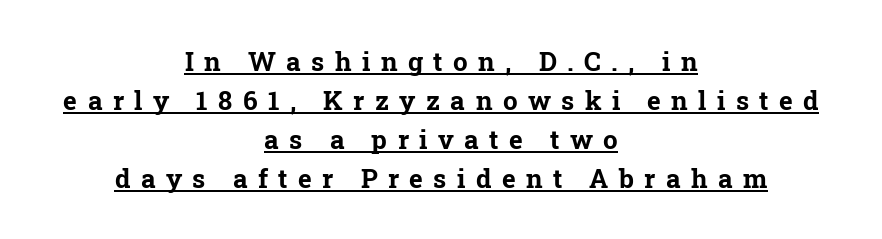
{"italic": "no", "bold": "yes", "underline": "yes", "align": "center", "line_spacing": "normal", "line_spacing_ratio": 1.5, "letter_spacing": "wide", "letter_spacing_em": 0.4, "glyph_px": 26}
